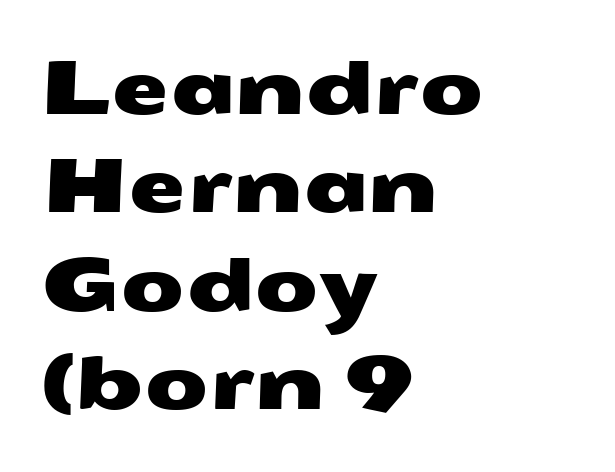
{"serif": "no", "width": "wide", "stroke_contrast": "medium", "x_height": "medium", "monospaced": "no", "underline": "no", "align": "left", "line_spacing": "normal", "line_spacing_ratio": 1.33, "letter_spacing": "normal", "letter_spacing_em": 0.0, "glyph_px": 74}
